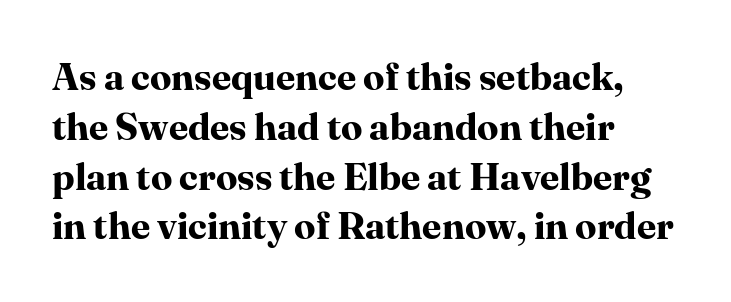
Q: Is the text bold? A: Yes.
Q: Is the text italic (slanted)? A: No, it is upright.
Q: Is the typeface a serif or a sans-serif typeface? A: Serif.
Q: Is the text underlined? A: No.
Q: How is the paragraph aligned? A: Left-aligned.
Q: Is the spacing between letters normal or unusually wide? A: Normal.
Q: Is the spacing between lines tight, normal or loose? A: Normal.
Q: Width (condensed, normal, or wide)? A: Normal.
Q: Stroke contrast? A: High.
Q: x-height? A: Medium.
Q: Monospaced? A: No.
